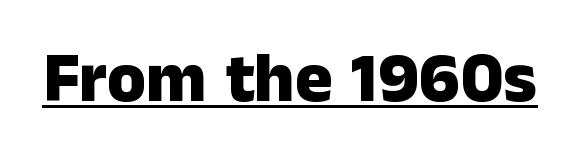
The image shows 70 px heavy sans-serif type, upright; set normal letter spacing, underlined; low stroke contrast and a medium x-height.
